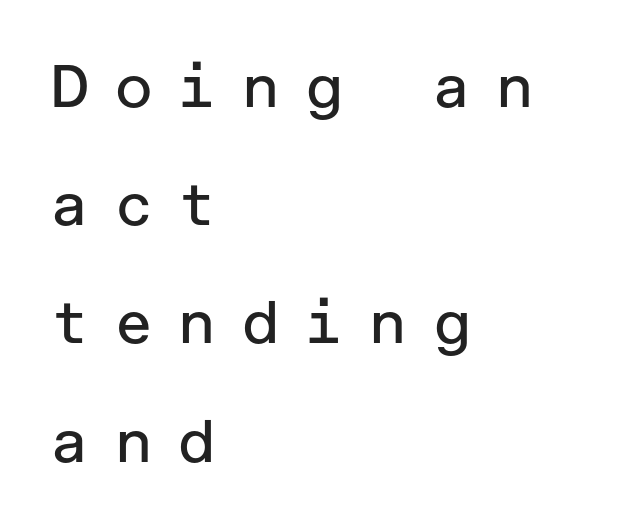
Q: Is the text bold? A: No.
Q: Is the text italic (slanted)? A: No, it is upright.
Q: Is the typeface a serif or a sans-serif typeface? A: Sans-serif.
Q: Is the text underlined? A: No.
Q: How is the paragraph aligned? A: Left-aligned.
Q: Is the spacing between letters normal or unusually wide? A: Unusually wide.
Q: Is the spacing between lines tight, normal or loose? A: Loose.
Q: Width (condensed, normal, or wide)? A: Normal.
Q: Stroke contrast? A: Low.
Q: x-height? A: Medium.
